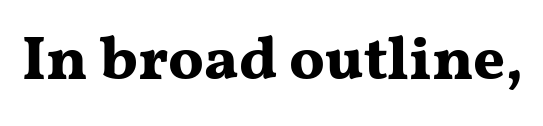
Spacing between characters is what you'd get straight out of the box. Thick stems and heavy bowls — unmistakably bold. Unlike a clean sans, this face finishes its strokes with serifs. The rendering uses natural spacing where letterforms have individual widths. A typesetter would mark this as roman, not italic. The strip under each line holds only bare page.
